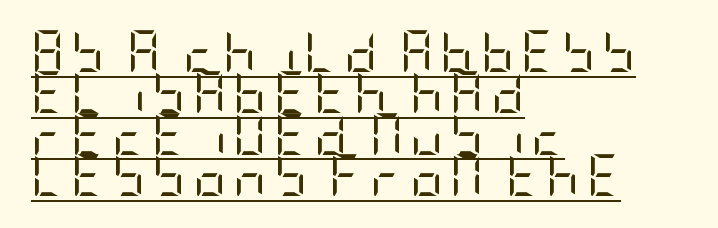
Q: Is the text bold? A: No.
Q: Is the text italic (slanted)? A: No, it is upright.
Q: Is the typeface a serif or a sans-serif typeface? A: Sans-serif.
Q: Is the text underlined? A: Yes.
Q: How is the paragraph aligned? A: Left-aligned.
Q: Is the spacing between lines tight, normal or loose? A: Tight.
Q: Width (condensed, normal, or wide)? A: Condensed.
Q: Stroke contrast? A: Low.
Q: x-height? A: Large.
